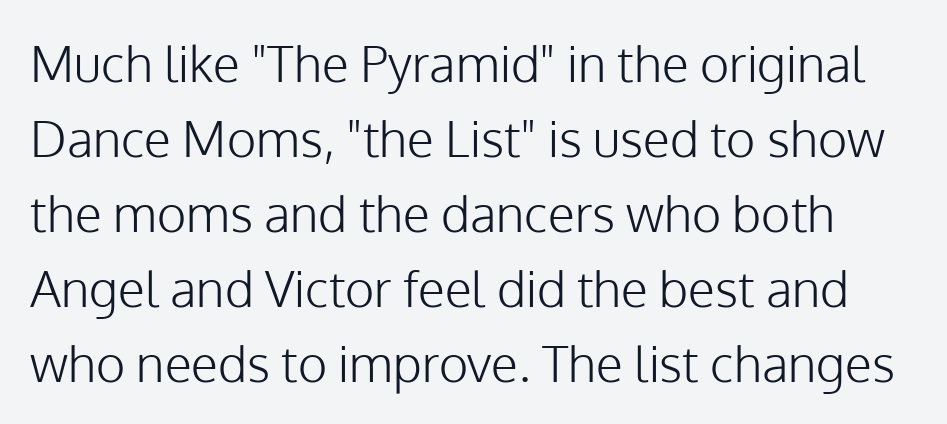
{"serif": "no", "italic": "no", "bold": "no", "weight": "light", "width": "normal", "stroke_contrast": "low", "x_height": "medium", "monospaced": "no", "underline": "no", "line_spacing": "normal", "line_spacing_ratio": 1.5, "letter_spacing": "normal", "letter_spacing_em": 0.0, "glyph_px": 50}
